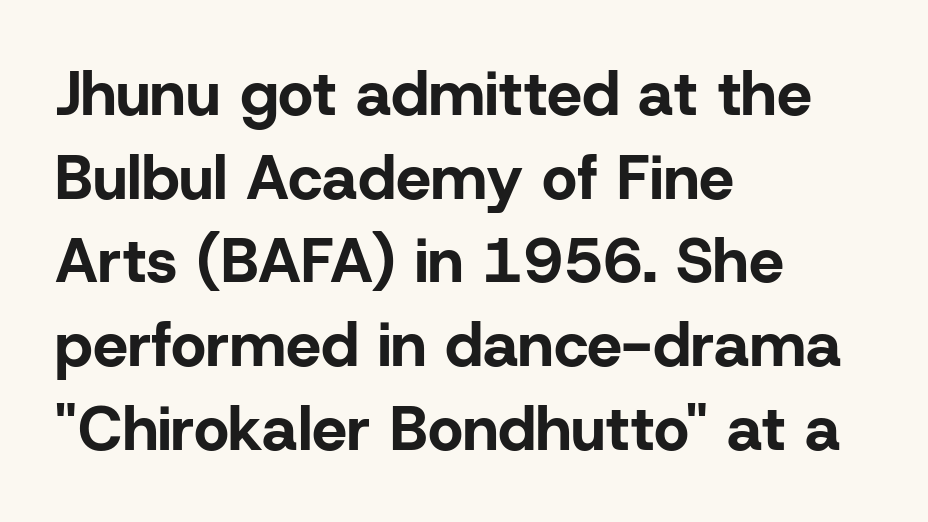
Q: Is the text bold? A: Yes.
Q: Is the text italic (slanted)? A: No, it is upright.
Q: Is the typeface a serif or a sans-serif typeface? A: Sans-serif.
Q: Is the text underlined? A: No.
Q: How is the paragraph aligned? A: Left-aligned.
Q: Is the spacing between letters normal or unusually wide? A: Normal.
Q: Is the spacing between lines tight, normal or loose? A: Normal.
Q: Width (condensed, normal, or wide)? A: Normal.
Q: Stroke contrast? A: Low.
Q: x-height? A: Medium.
Q: Monospaced? A: No.
